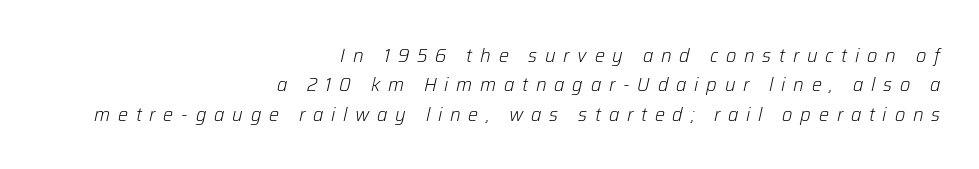
Q: Is the text bold? A: No.
Q: Is the text italic (slanted)? A: Yes, it leans right by about 12 degrees.
Q: Is the text underlined? A: No.
Q: How is the paragraph aligned? A: Right-aligned.
Q: Is the spacing between letters normal or unusually wide? A: Unusually wide.
Q: Is the spacing between lines tight, normal or loose? A: Normal.
